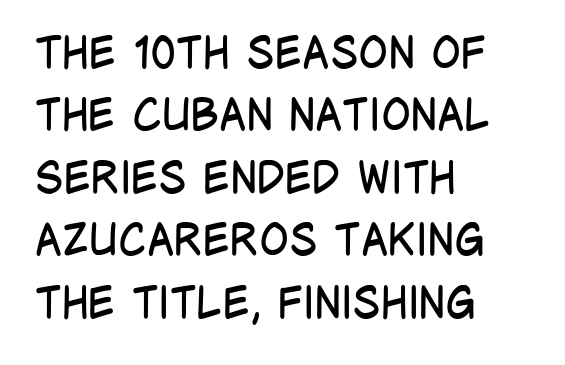
The image shows 44 px regular-weight, condensed sans-serif type, upright; set left-aligned, normal line spacing (1.42x), normal letter spacing, not underlined; low stroke contrast and a large x-height.
